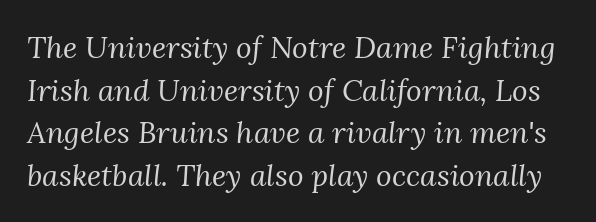
The image shows 30 px regular-weight serif type, italic (leaning right); set normal line spacing (1.42x), normal letter spacing, not underlined; medium stroke contrast and a medium x-height.
